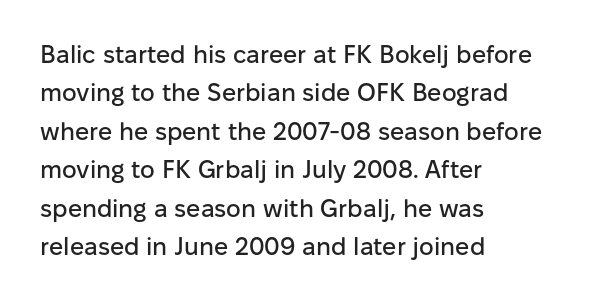
These lines stack with their left ends in a neat column. This is the regular roman posture of the typeface. Leading matches the norm, producing a regular column. No extra tracking has been applied to these lines. Type without underlining.
